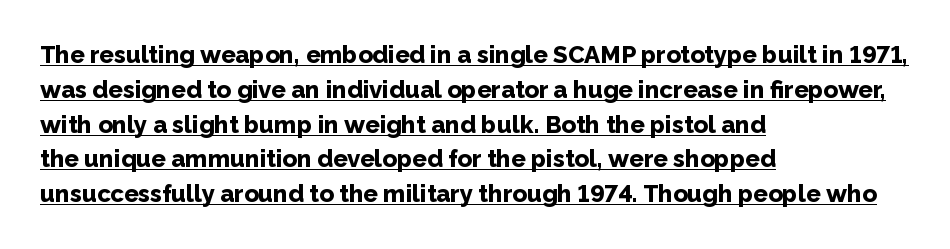
The image shows 24 px bold type, upright; set left-aligned, normal line spacing (1.45x), normal letter spacing, underlined.
